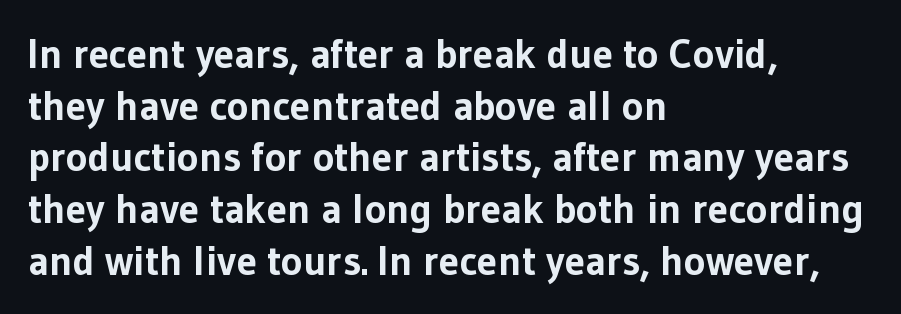
{"serif": "no", "italic": "no", "bold": "yes", "weight": "bold", "width": "normal", "stroke_contrast": "low", "x_height": "medium", "monospaced": "no", "underline": "no", "align": "left", "line_spacing": "normal", "line_spacing_ratio": 1.26, "letter_spacing": "normal", "letter_spacing_em": 0.0, "glyph_px": 41}
